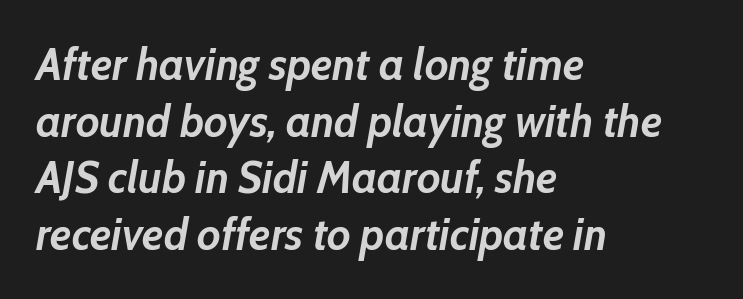
{"italic": "yes", "lean": "right", "slant_degrees": 10, "bold": "yes", "weight": "semibold", "width": "normal", "stroke_contrast": "low", "x_height": "medium", "monospaced": "no", "underline": "no", "align": "left", "line_spacing": "normal", "line_spacing_ratio": 1.26, "letter_spacing": "normal", "letter_spacing_em": 0.0, "glyph_px": 45}
